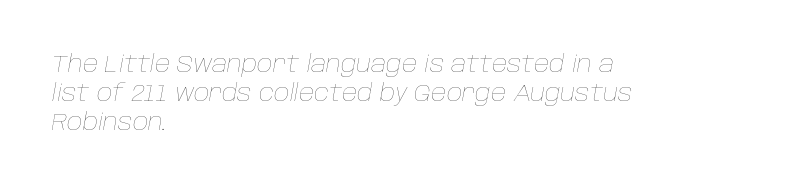
{"italic": "yes", "lean": "right", "slant_degrees": 10, "bold": "no", "underline": "no", "align": "left", "line_spacing_ratio": 1.21, "letter_spacing": "normal", "letter_spacing_em": 0.0, "glyph_px": 24}
